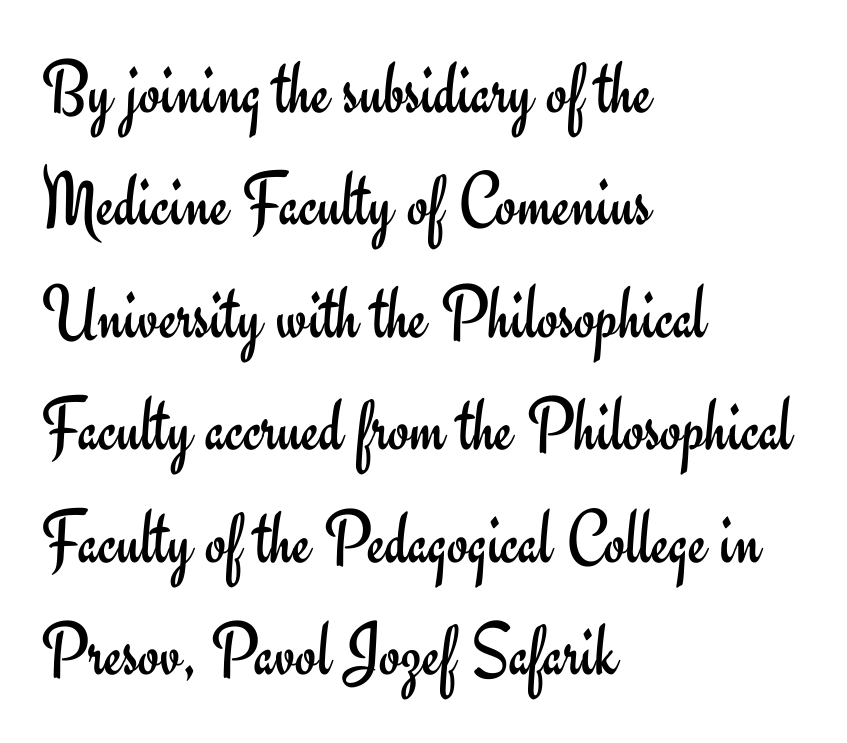
The image shows 77 px regular-weight sans-serif type; set left-aligned, normal line spacing (1.46x), normal letter spacing, not underlined; low stroke contrast and a small x-height.
